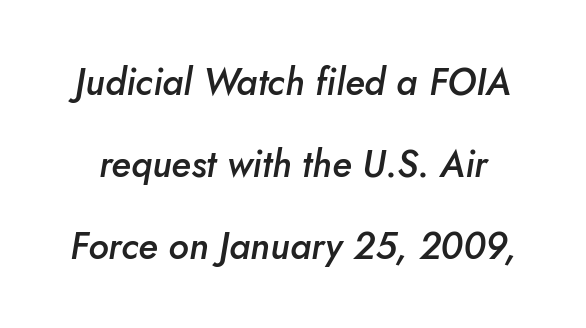
Check the space under the baseline: it is left empty. Strokes here are thickened, but only to semibold level. Tall strokes in this sample are angled rather than plumb. Tracking here is standard; glyphs follow each other at the usual distance.
